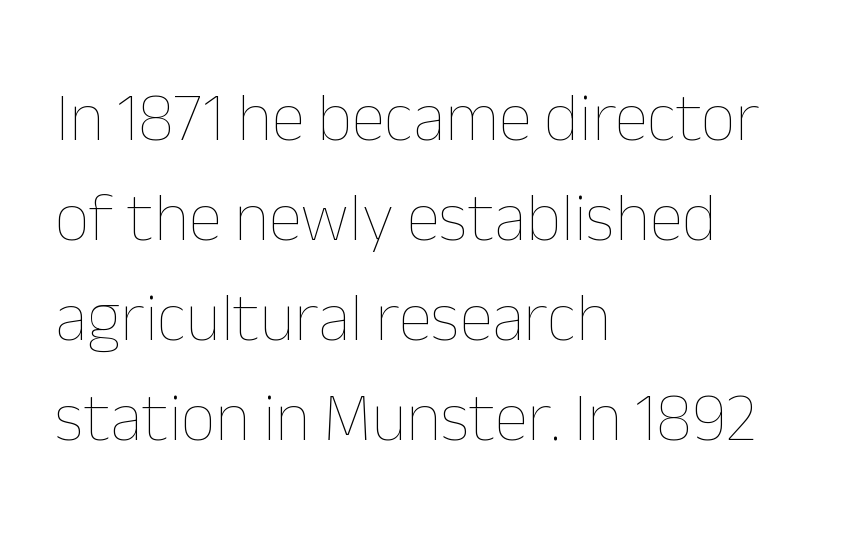
Looks like regular typesetting: each glyph gets only the width it needs. The space directly below the letters is spotless. A typesetter would mark this as roman, not italic. Rows of type keep a routine distance in the vertical direction.
